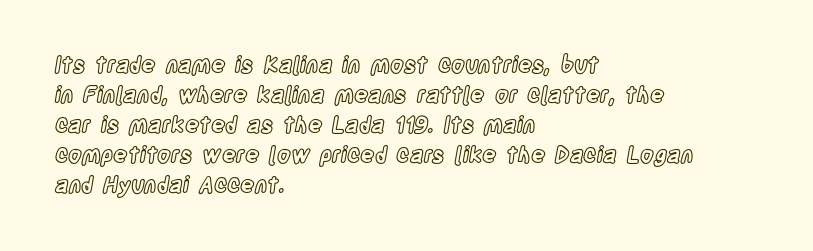
The image shows 22 px text type; set left-aligned, normal line spacing (1.36x), normal letter spacing, not underlined.
